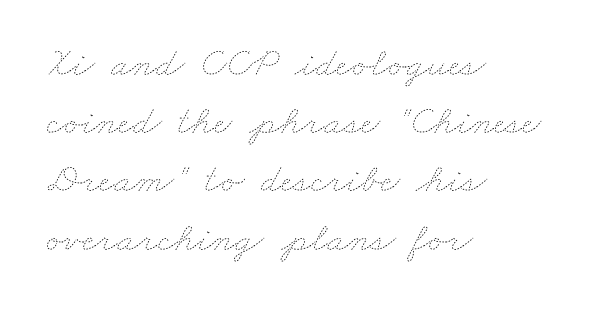
The strokes are not fattened; the text isn't bold. The passage shown has conventional tracking throughout. These lines are rendered in a variable-pitch font. A student would call this left alignment; a typographer would say flush left, rag right. Bare-footed words on every line.
